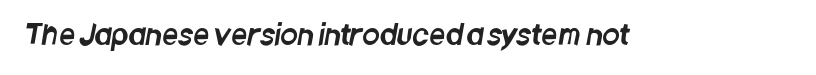
The image shows 28 px condensed sans-serif type; set normal letter spacing, not underlined; low stroke contrast and a large x-height.
